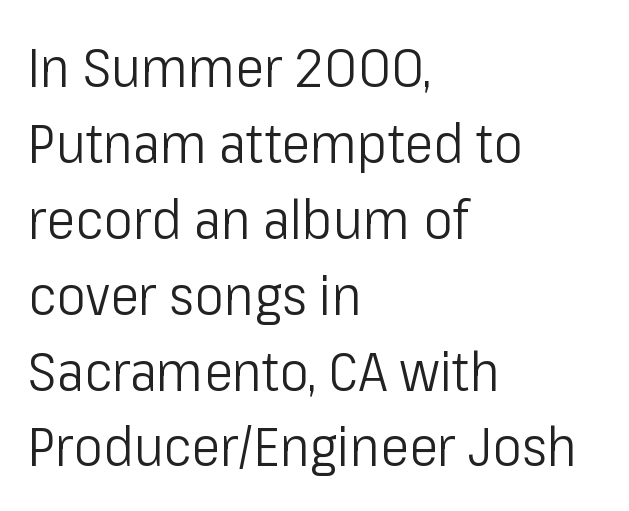
Tracking here is standard; glyphs follow each other at the usual distance. The space beneath each line is pristine and unruled. Quick note: not italic, upright. Stroke thickness stays within the range of a standard reading face or lighter. Line beginnings align vertically; line endings do not. Do the characters align in a grid? No, the font is proportional.
